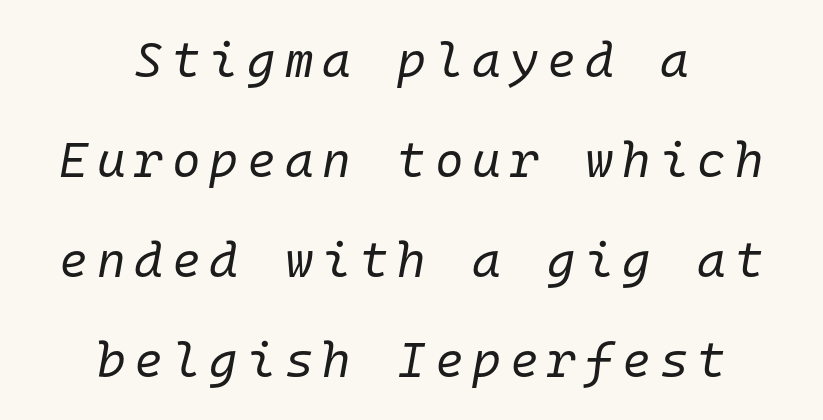
Q: Is the text bold? A: No.
Q: Is the text italic (slanted)? A: Yes, it leans right by about 10 degrees.
Q: Is the text underlined? A: No.
Q: How is the paragraph aligned? A: Centered.
Q: Is the spacing between lines tight, normal or loose? A: Loose.
Q: Width (condensed, normal, or wide)? A: Normal.
Q: Stroke contrast? A: Low.
Q: x-height? A: Medium.
Q: Monospaced? A: Yes.
